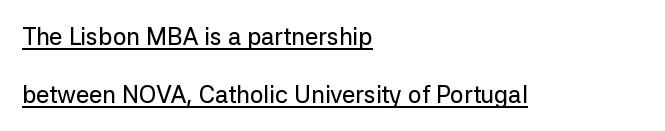
{"italic": "no", "underline": "yes", "align": "left", "line_spacing": "loose", "line_spacing_ratio": 2.41, "letter_spacing": "normal", "letter_spacing_em": 0.0, "glyph_px": 24}
